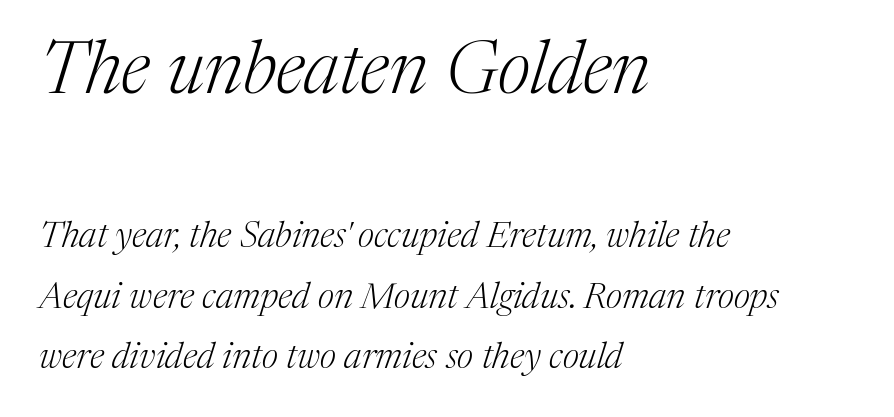
Q: Is the text bold? A: No.
Q: Is the text italic (slanted)? A: Yes, it leans right by about 17 degrees.
Q: Is the typeface a serif or a sans-serif typeface? A: Serif.
Q: Is the text underlined? A: No.
Q: How is the paragraph aligned? A: Left-aligned.
Q: Is the spacing between letters normal or unusually wide? A: Normal.
Q: Is the spacing between lines tight, normal or loose? A: Normal.
Q: Which block of text is set in a larger size, the first (top) or the second (bottom)? A: The first (top) one.
Q: Width (condensed, normal, or wide)? A: Normal.
Q: Stroke contrast? A: Medium.
Q: x-height? A: Medium.
Q: Monospaced? A: No.
